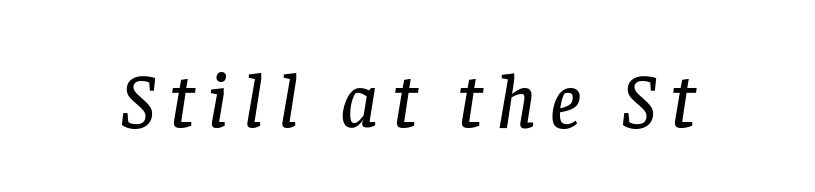
Q: Is the text italic (slanted)? A: Yes, it leans right by about 8 degrees.
Q: Is the typeface a serif or a sans-serif typeface? A: Serif.
Q: Is the text underlined? A: No.
Q: Width (condensed, normal, or wide)? A: Normal.
Q: Stroke contrast? A: Low.
Q: x-height? A: Large.
Q: Monospaced? A: No.
